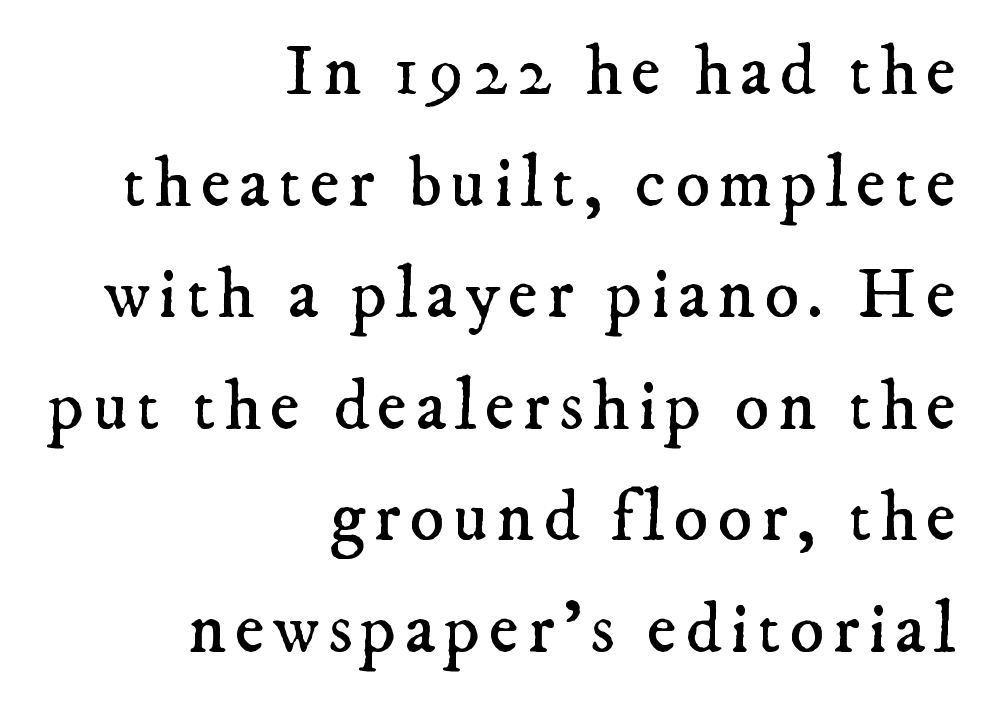
The passage shown stacks its lines at a standard gap. Descenders are the only things crossing below the line. Do the characters align in a grid? No, the font is proportional. Visually the block forms a straight wall on the right and a jagged coastline on the left. Regarding serifs, this sample has them. Each stroke keeps to a modest, everyday thickness or less.
